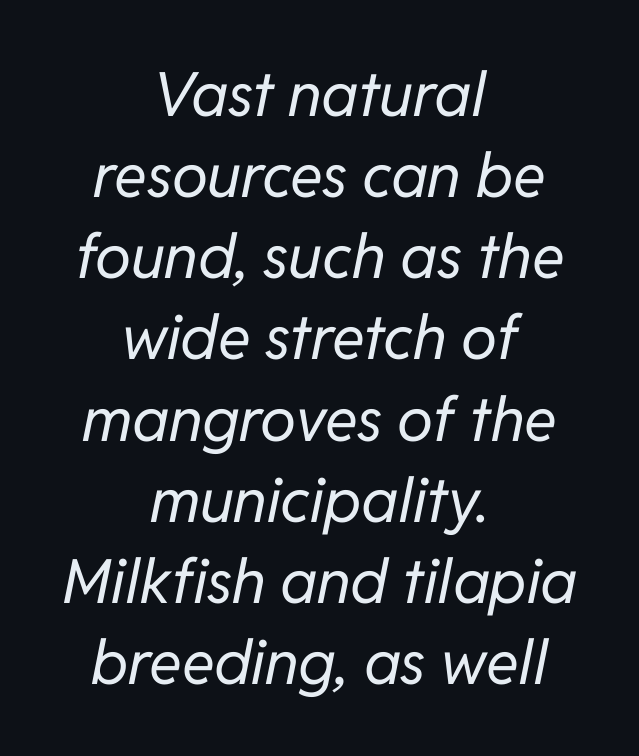
The image shows 61 px regular-weight type, italic (leaning right); set centered, normal line spacing (1.33x), normal letter spacing, not underlined; low stroke contrast and a medium x-height.
